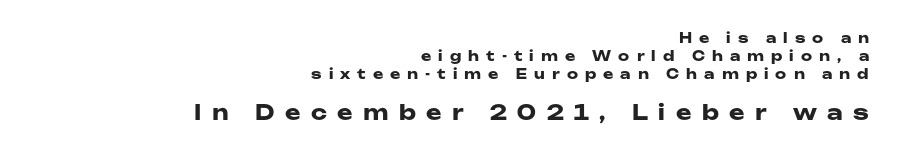
Reading down the block, your eye finds every line finishing at a fixed right position. Vertically, the passage feels balanced, rows spaced as you'd expect. Compared with an ordinary text face, these strokes are far heavier — a full bold. Scale increases going downward across the two blocks.
